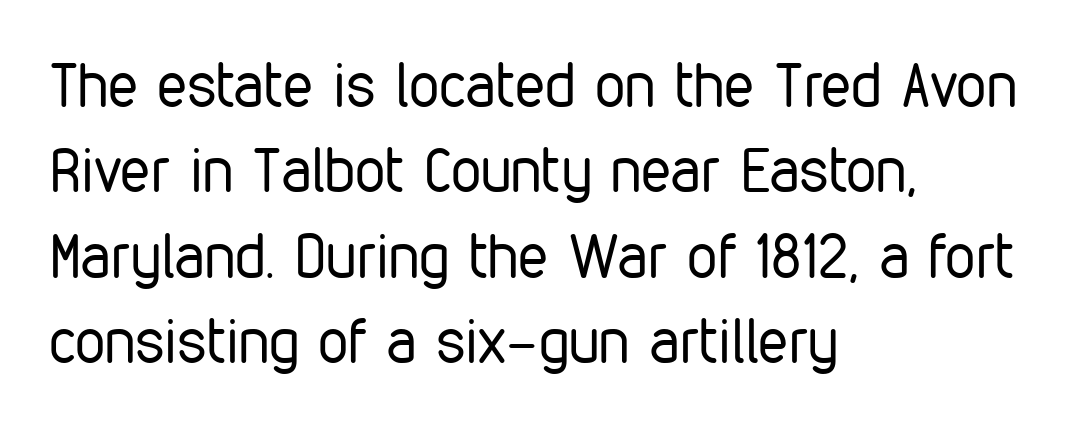
The image shows 61 px regular-weight, condensed sans-serif type, upright; set left-aligned, normal line spacing (1.4x), normal letter spacing, not underlined; low stroke contrast and a medium x-height.
